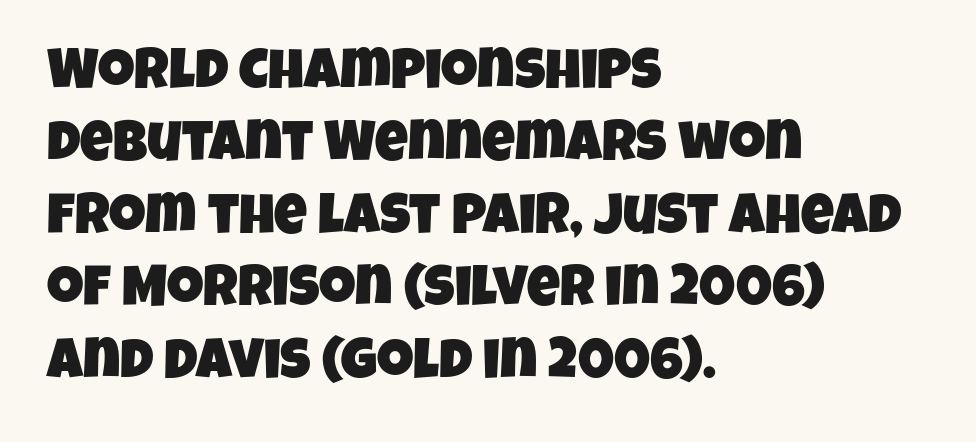
Here the glyphs are tracked normally, forming tight word shapes. The letters advance in unequal steps, a hallmark of proportional type. Line spacing here is normal. Type without underlining.
